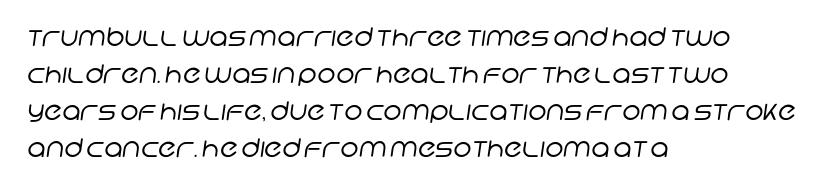
The image shows 25 px text type; set left-aligned, normal line spacing (1.48x), normal letter spacing, not underlined.
